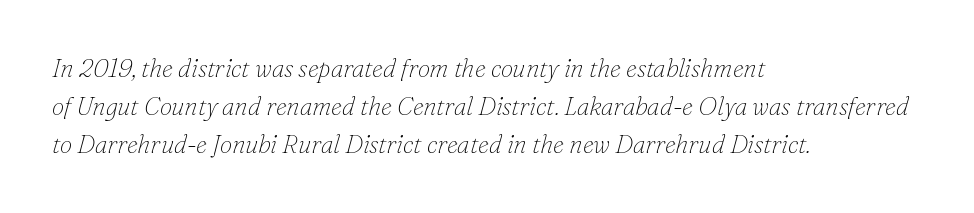
Q: Is the text bold? A: No.
Q: Is the text italic (slanted)? A: Yes, it leans right by about 16 degrees.
Q: Is the text underlined? A: No.
Q: How is the paragraph aligned? A: Left-aligned.
Q: Is the spacing between letters normal or unusually wide? A: Normal.
Q: Is the spacing between lines tight, normal or loose? A: Normal.
